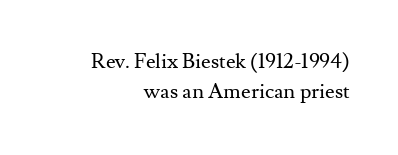
{"italic": "no", "bold": "no", "underline": "no", "align": "right", "line_spacing": "normal", "line_spacing_ratio": 1.43, "letter_spacing": "normal", "letter_spacing_em": 0.0, "glyph_px": 21}
